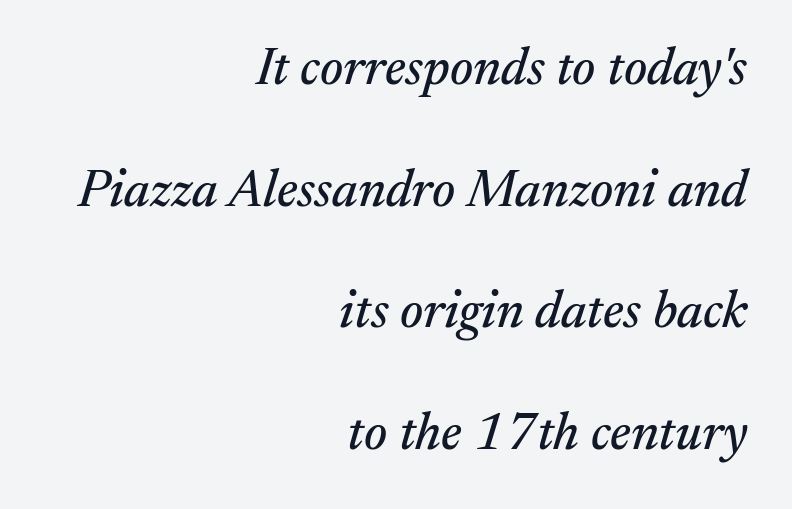
The image shows 52 px serif type, italic (leaning right); set right-aligned, loose line spacing (2.34x), normal letter spacing, not underlined; medium stroke contrast and a medium x-height.
